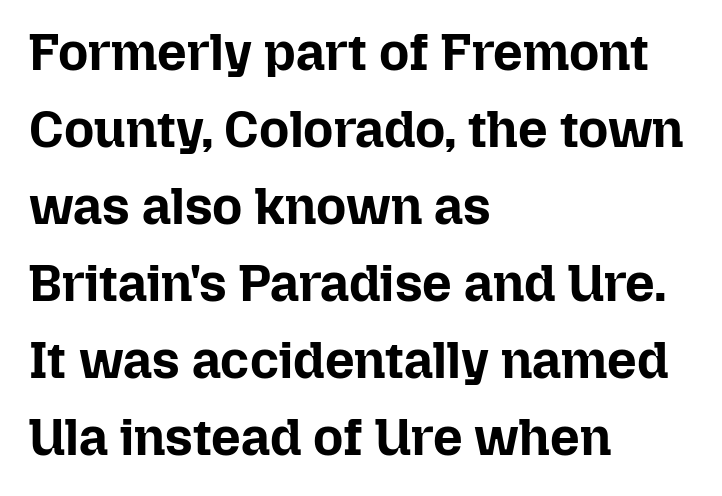
{"italic": "no", "bold": "yes", "weight": "bold", "width": "normal", "stroke_contrast": "low", "x_height": "medium", "monospaced": "no", "underline": "no", "align": "left", "line_spacing": "normal", "line_spacing_ratio": 1.48, "letter_spacing": "normal", "letter_spacing_em": 0.0, "glyph_px": 52}
